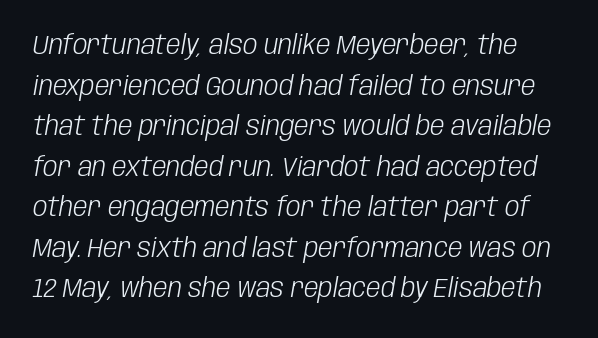
The image shows 26 px text type, italic (leaning right); set normal line spacing (1.56x), normal letter spacing, not underlined.
